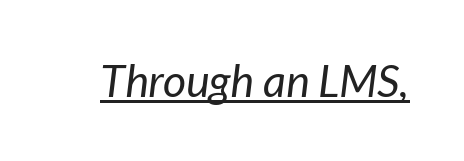
{"serif": "no", "bold": "no", "weight": "regular", "width": "normal", "stroke_contrast": "low", "x_height": "medium", "monospaced": "no", "underline": "yes", "letter_spacing": "normal", "letter_spacing_em": 0.0, "glyph_px": 45}
